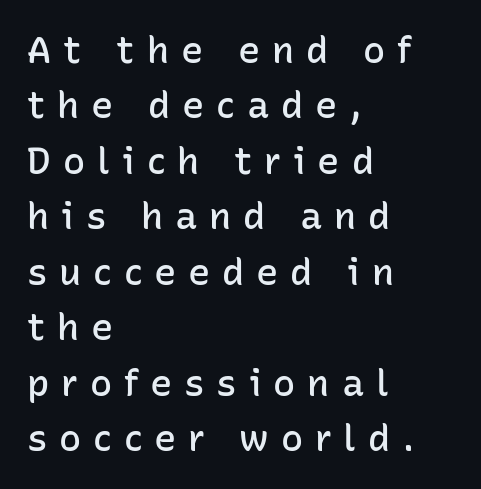
Notice how the passage keeps a crisp vertical edge on the left only. In terms of leading, this rendering sits right in the middle. Moderately thickened strokes mark this as semibold type. The passage shown is typeset with a sans-serif family. The rendering inserts visible extra space after every character.
